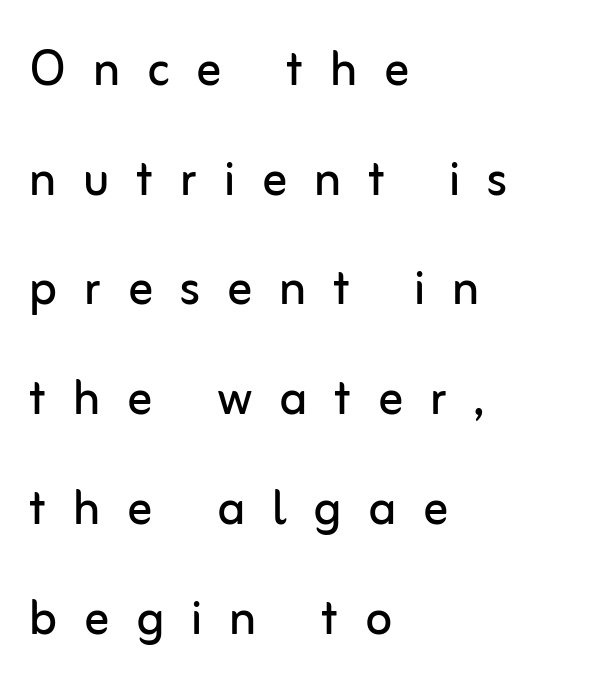
Q: Is the text bold? A: No.
Q: Is the text italic (slanted)? A: No, it is upright.
Q: Is the typeface a serif or a sans-serif typeface? A: Sans-serif.
Q: Is the text underlined? A: No.
Q: How is the paragraph aligned? A: Left-aligned.
Q: Is the spacing between letters normal or unusually wide? A: Unusually wide.
Q: Width (condensed, normal, or wide)? A: Normal.
Q: Stroke contrast? A: Low.
Q: x-height? A: Medium.
Q: Monospaced? A: No.
